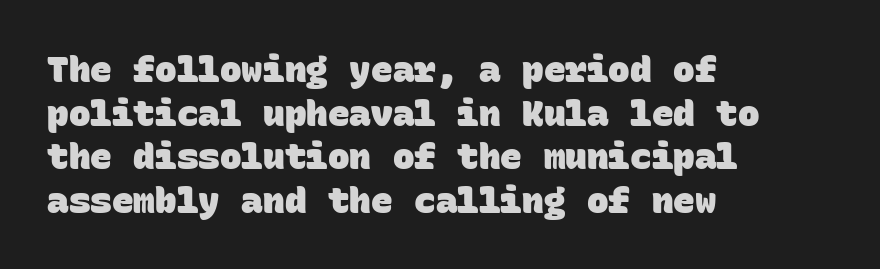
The image shows 36 px heavy sans-serif type, monospaced; set left-aligned, line spacing 1.21x, normal letter spacing, not underlined; low stroke contrast and a large x-height.
